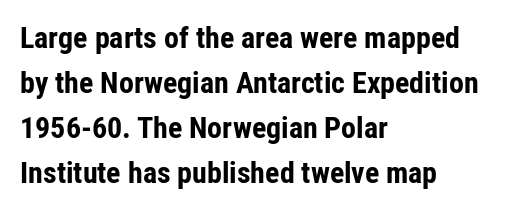
Q: Is the text bold? A: Yes.
Q: Is the text italic (slanted)? A: No, it is upright.
Q: Is the typeface a serif or a sans-serif typeface? A: Sans-serif.
Q: Is the text underlined? A: No.
Q: How is the paragraph aligned? A: Left-aligned.
Q: Is the spacing between letters normal or unusually wide? A: Normal.
Q: Is the spacing between lines tight, normal or loose? A: Normal.
Q: Width (condensed, normal, or wide)? A: Condensed.
Q: Stroke contrast? A: Low.
Q: x-height? A: Medium.
Q: Monospaced? A: No.
